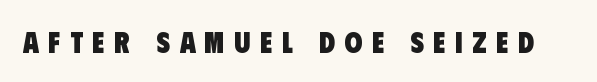
Q: Is the text bold? A: Yes.
Q: Is the typeface a serif or a sans-serif typeface? A: Sans-serif.
Q: Is the text underlined? A: No.
Q: Is the spacing between letters normal or unusually wide? A: Unusually wide.
Q: Width (condensed, normal, or wide)? A: Condensed.
Q: Stroke contrast? A: Low.
Q: x-height? A: Large.
Q: Monospaced? A: No.
